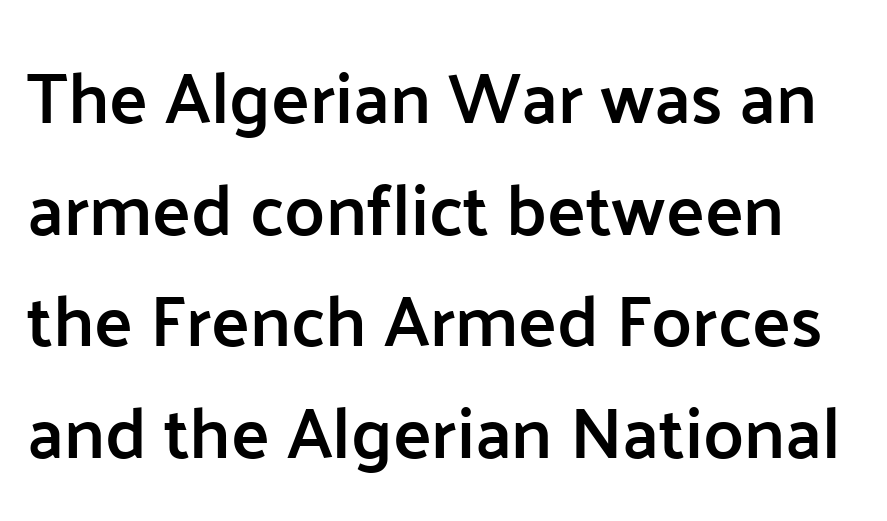
{"serif": "no", "italic": "no", "bold": "semi", "weight": "semibold", "width": "normal", "stroke_contrast": "low", "x_height": "medium", "monospaced": "no", "underline": "no", "line_spacing": "normal", "line_spacing_ratio": 1.55, "letter_spacing": "normal", "letter_spacing_em": 0.0, "glyph_px": 72}
